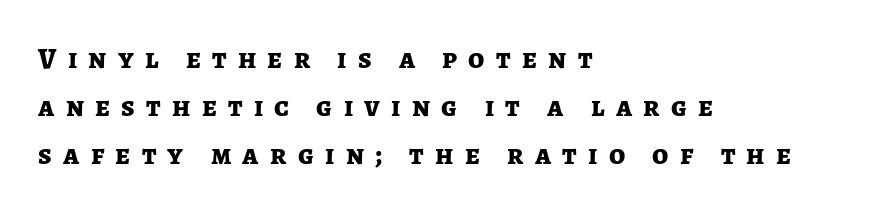
The image shows 29 px bold sans-serif type, upright; set left-aligned, normal line spacing (1.66x), unusually wide letter spacing (+0.39 em), not underlined; low stroke contrast and a medium x-height.
